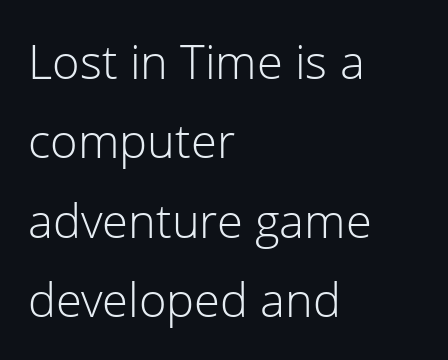
Grotesque or geometric, the face here clearly has no serifs. The typography opts for an upright posture over an oblique one. Short note: letters normally spaced. Here the designer chose a conventional face with non-uniform glyph widths. Does the copy run flush right? No — it runs flush left.
